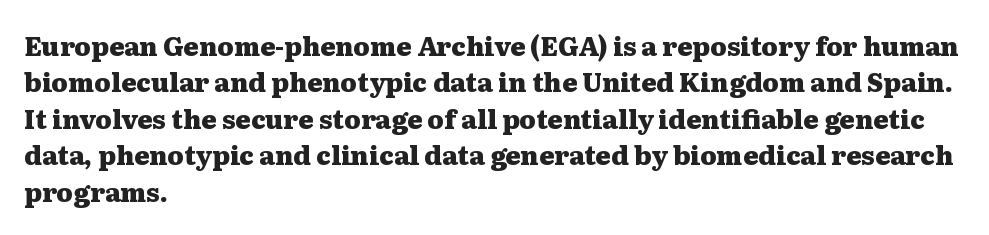
{"italic": "no", "bold": "yes", "underline": "no", "align": "left", "line_spacing": "normal", "line_spacing_ratio": 1.4, "letter_spacing": "normal", "letter_spacing_em": 0.0, "glyph_px": 26}
